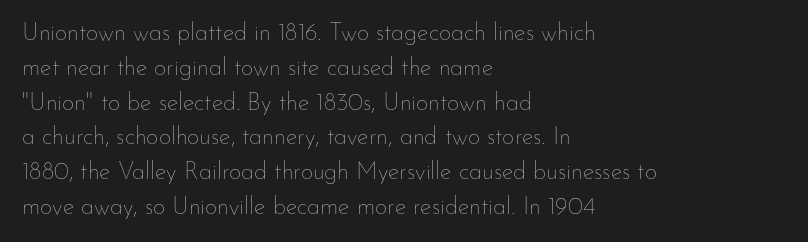
The image shows 24 px text type, upright; set left-aligned, normal line spacing (1.45x), normal letter spacing, not underlined.
